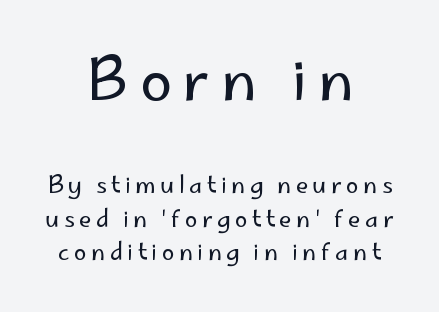
Which of the two is more prominent by size? The first, at the top. The typesetting does not lean heavy: it is not bold. You could not count columns in this text — the font is proportionally spaced. A student would call this center alignment; a typographer would say set centered. Evenly set lines give the paragraph a standard silhouette.
